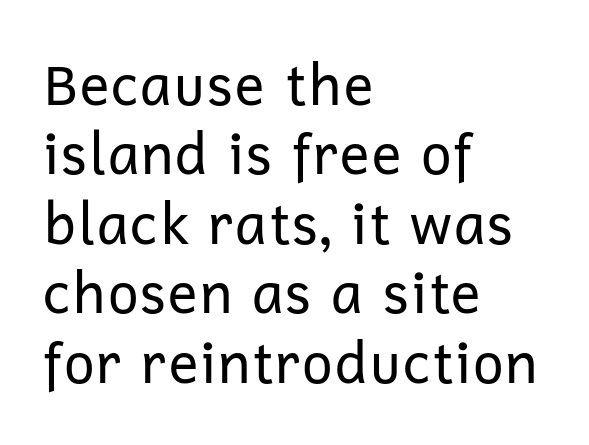
Q: Is the text bold? A: No.
Q: Is the text italic (slanted)? A: No, it is upright.
Q: Is the typeface a serif or a sans-serif typeface? A: Sans-serif.
Q: Is the text underlined? A: No.
Q: How is the paragraph aligned? A: Left-aligned.
Q: Is the spacing between letters normal or unusually wide? A: Normal.
Q: Width (condensed, normal, or wide)? A: Normal.
Q: Stroke contrast? A: Low.
Q: x-height? A: Medium.
Q: Monospaced? A: No.
